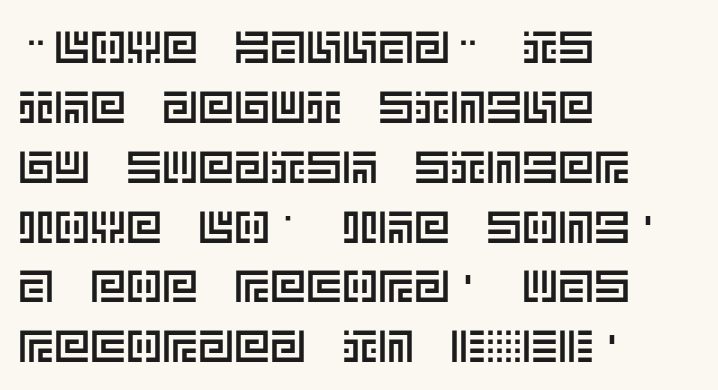
Q: Is the text italic (slanted)? A: No, it is upright.
Q: Is the text underlined? A: No.
Q: How is the paragraph aligned? A: Left-aligned.
Q: Is the spacing between letters normal or unusually wide? A: Normal.
Q: Is the spacing between lines tight, normal or loose? A: Normal.
Q: Width (condensed, normal, or wide)? A: Normal.
Q: x-height? A: Large.
